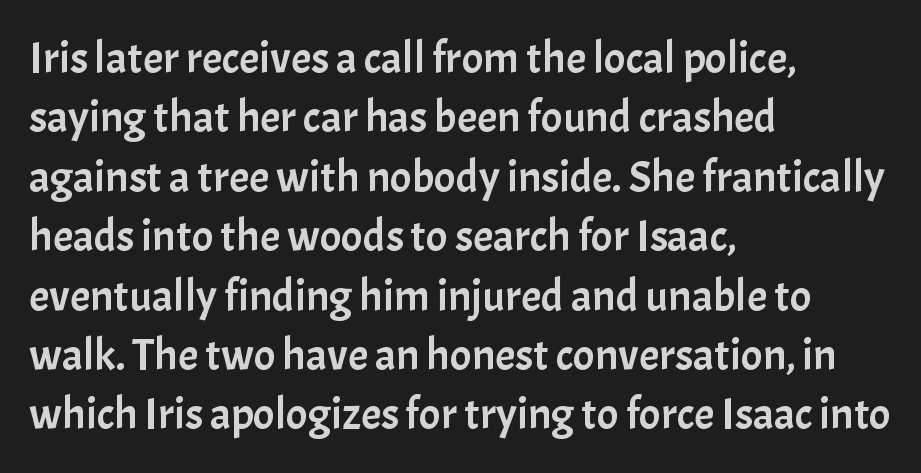
{"serif": "no", "italic": "no", "width": "normal", "stroke_contrast": "low", "x_height": "medium", "monospaced": "no", "underline": "no", "align": "left", "line_spacing": "normal", "line_spacing_ratio": 1.32, "letter_spacing": "normal", "letter_spacing_em": 0.0, "glyph_px": 45}
